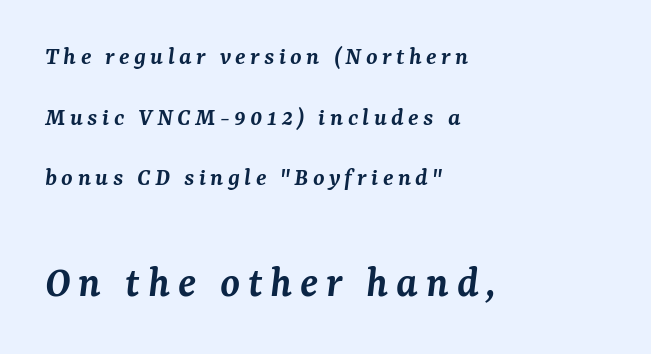
The image shows 45 px semibold serif type, italic (leaning right); set left-aligned, loose line spacing (2.33x), not underlined; the second (bottom) block is 1.73x larger; medium stroke contrast and a medium x-height.
